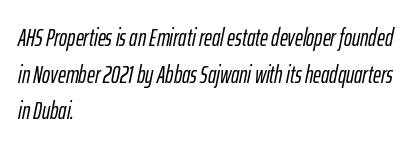
Students, observe: this is what conventionally led text looks like. The zone under the glyphs is completely vacant. The letters sit at their default tracking, neither squeezed nor spread. Looking at the ascenders, they clearly lean. Reading down the block, your eye returns to a fixed left position each line.
